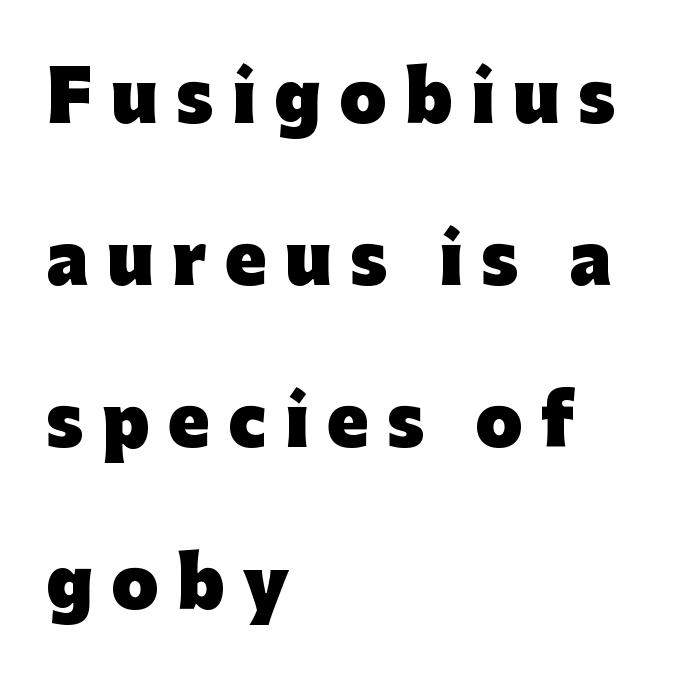
Q: Is the text bold? A: Yes.
Q: Is the text italic (slanted)? A: No, it is upright.
Q: Is the typeface a serif or a sans-serif typeface? A: Sans-serif.
Q: Is the text underlined? A: No.
Q: How is the paragraph aligned? A: Left-aligned.
Q: Is the spacing between letters normal or unusually wide? A: Unusually wide.
Q: Is the spacing between lines tight, normal or loose? A: Loose.
Q: Width (condensed, normal, or wide)? A: Normal.
Q: Stroke contrast? A: Low.
Q: x-height? A: Medium.
Q: Monospaced? A: No.
